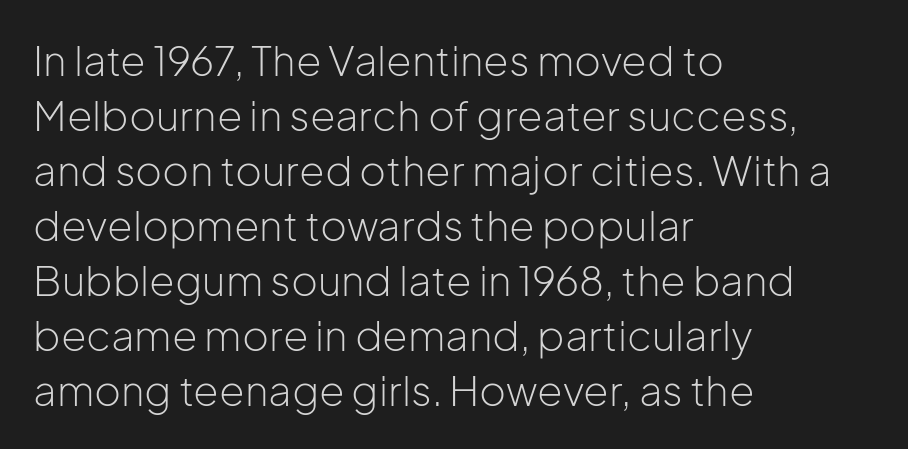
The image shows 41 px light sans-serif type, upright; set left-aligned, normal line spacing (1.34x), normal letter spacing, not underlined; low stroke contrast and a medium x-height.
